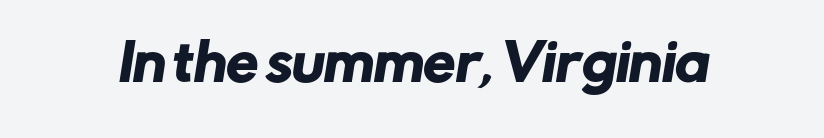
{"serif": "no", "width": "normal", "stroke_contrast": "low", "x_height": "medium", "monospaced": "no", "underline": "no", "letter_spacing": "normal", "letter_spacing_em": 0.0, "glyph_px": 51}
